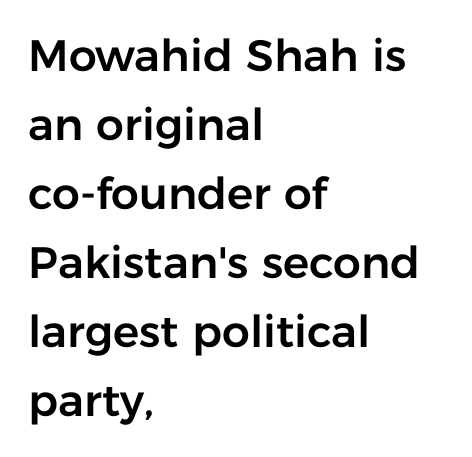
Q: Is the text italic (slanted)? A: No, it is upright.
Q: Is the typeface a serif or a sans-serif typeface? A: Sans-serif.
Q: Is the text underlined? A: No.
Q: How is the paragraph aligned? A: Left-aligned.
Q: Is the spacing between letters normal or unusually wide? A: Normal.
Q: Is the spacing between lines tight, normal or loose? A: Normal.
Q: Width (condensed, normal, or wide)? A: Normal.
Q: Stroke contrast? A: Low.
Q: x-height? A: Medium.
Q: Monospaced? A: No.
